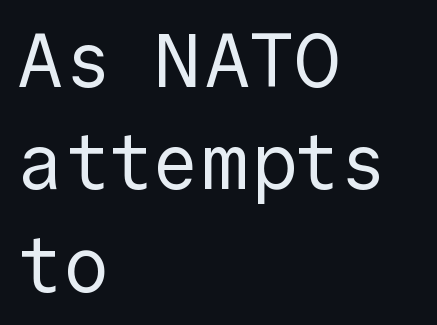
The image shows 77 px regular-weight sans-serif type, upright; set left-aligned, normal line spacing (1.33x), normal letter spacing, not underlined; a medium x-height.
